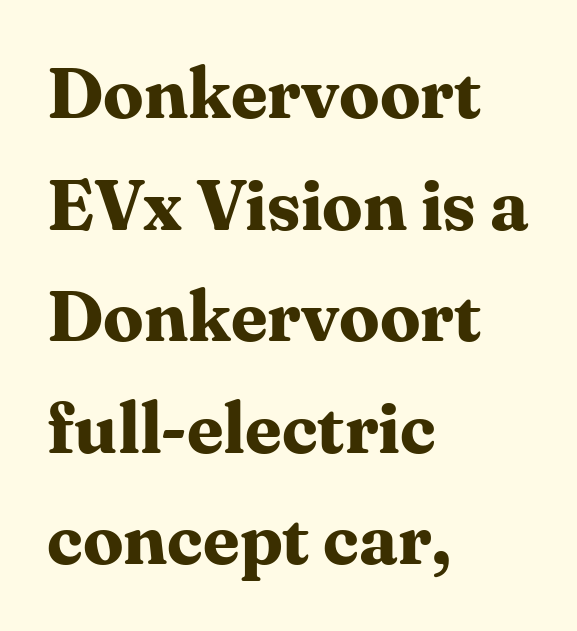
Q: Is the text bold? A: Yes.
Q: Is the text italic (slanted)? A: No, it is upright.
Q: Is the typeface a serif or a sans-serif typeface? A: Serif.
Q: Is the text underlined? A: No.
Q: How is the paragraph aligned? A: Left-aligned.
Q: Is the spacing between letters normal or unusually wide? A: Normal.
Q: Is the spacing between lines tight, normal or loose? A: Normal.
Q: Width (condensed, normal, or wide)? A: Normal.
Q: Stroke contrast? A: Medium.
Q: x-height? A: Medium.
Q: Monospaced? A: No.
